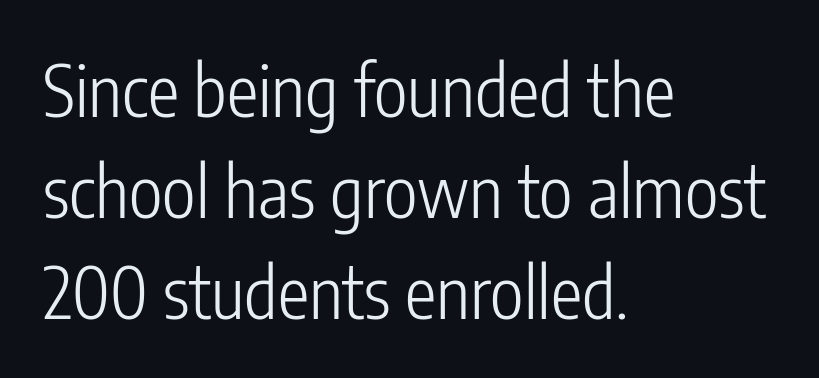
{"serif": "no", "italic": "no", "bold": "no", "weight": "light", "width": "condensed", "stroke_contrast": "low", "x_height": "medium", "monospaced": "no", "underline": "no", "align": "left", "line_spacing": "normal", "line_spacing_ratio": 1.42, "letter_spacing": "normal", "letter_spacing_em": 0.0, "glyph_px": 71}
